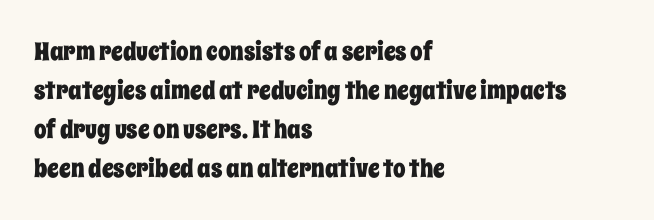
Q: Is the text italic (slanted)? A: No, it is upright.
Q: Is the text underlined? A: No.
Q: How is the paragraph aligned? A: Left-aligned.
Q: Is the spacing between letters normal or unusually wide? A: Normal.
Q: Is the spacing between lines tight, normal or loose? A: Normal.
